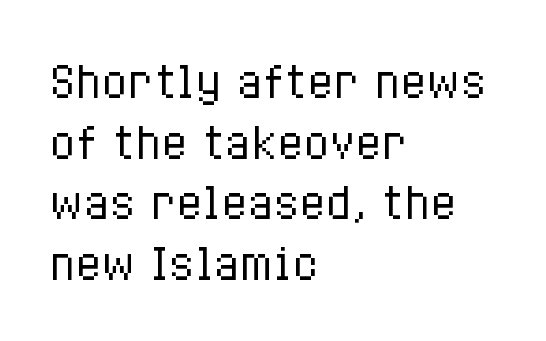
The image shows 43 px regular-weight, condensed type, upright; set left-aligned, normal line spacing (1.41x), normal letter spacing, not underlined; low stroke contrast and a medium x-height.
